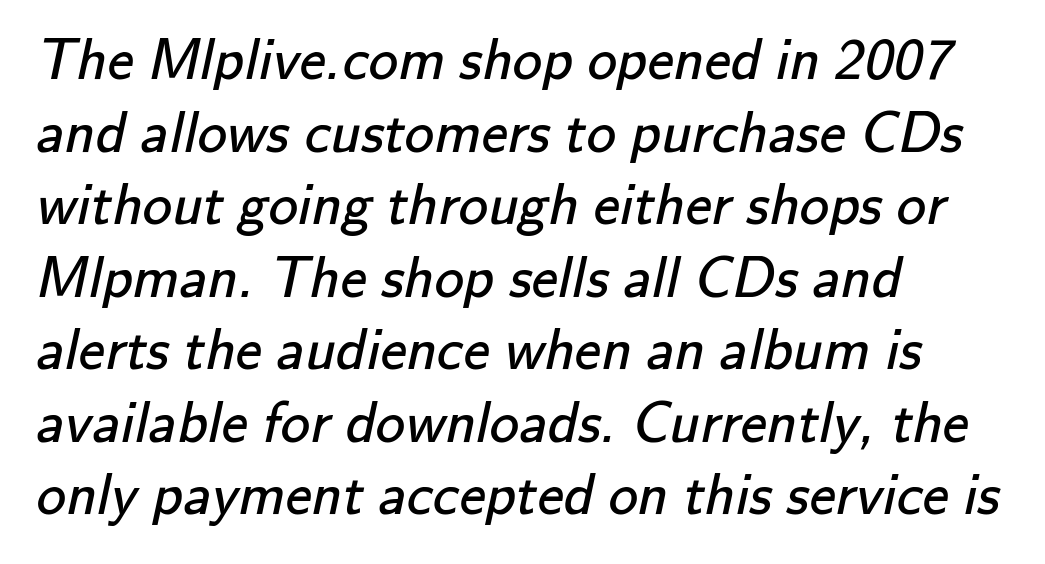
Underline: absent. Is this a heavy cut? Hardly; it is regular or lighter. Letterform terminals end flat and unadorned throughout the passage. You could not count columns in this text — the font is proportionally spaced. Each word holds together tightly as a unit, with standard inter-letter gaps. Alignment: flush left.
